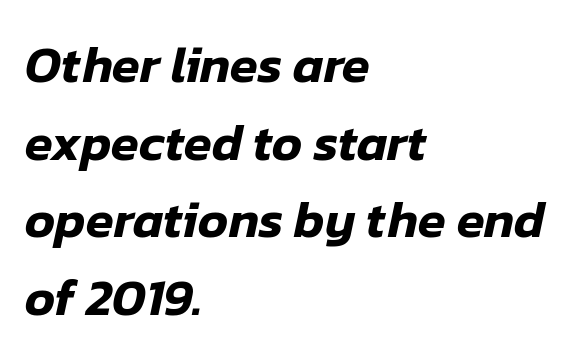
The image shows 51 px text type, italic (leaning right); set left-aligned, normal line spacing (1.52x), normal letter spacing, not underlined; low stroke contrast and a medium x-height.
